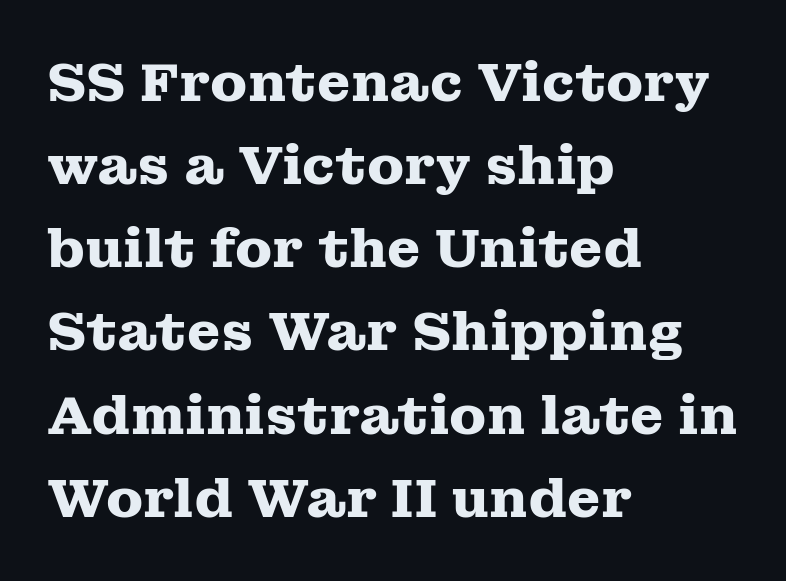
The image shows 54 px heavy, wide serif type, upright; set left-aligned, normal line spacing (1.54x), normal letter spacing, not underlined; medium stroke contrast and a medium x-height.
